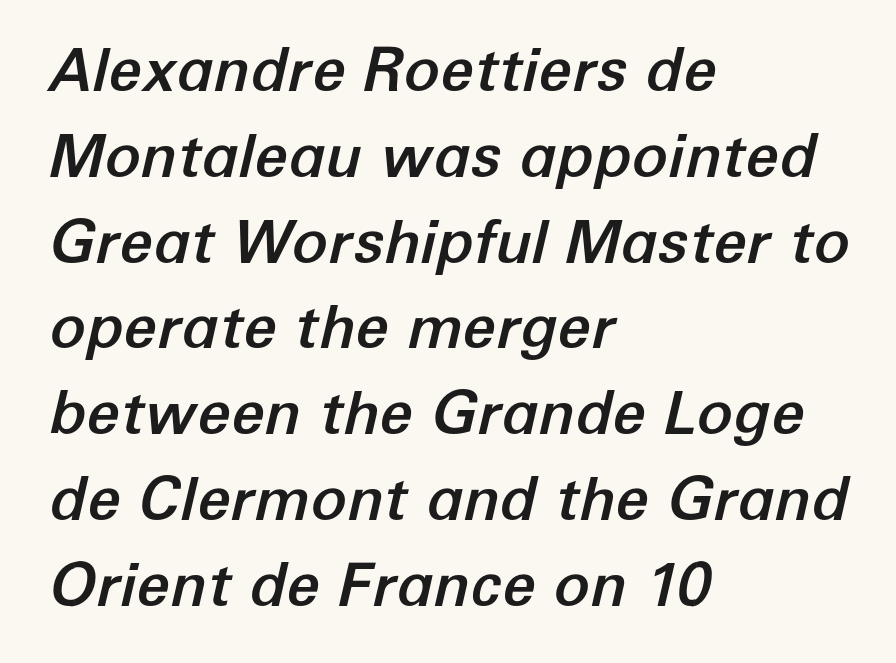
How would I describe the line gaps? Plain and ordinary. Is the letter spacing exaggerated? No — it looks like the ordinary default. There's an unmistakable incline to the writing here. The words here are not underlined.
